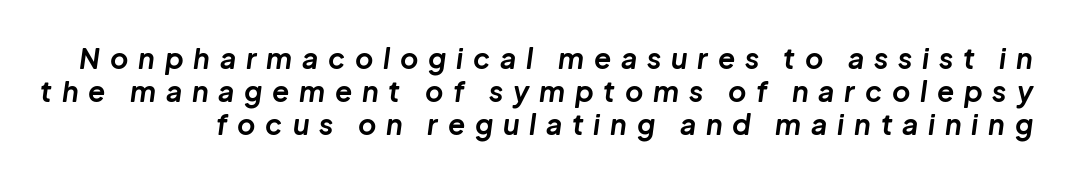
The image shows 28 px bold type, italic (leaning right); set line spacing 1.17x, unusually wide letter spacing (+0.35 em), not underlined; low stroke contrast and a medium x-height.
